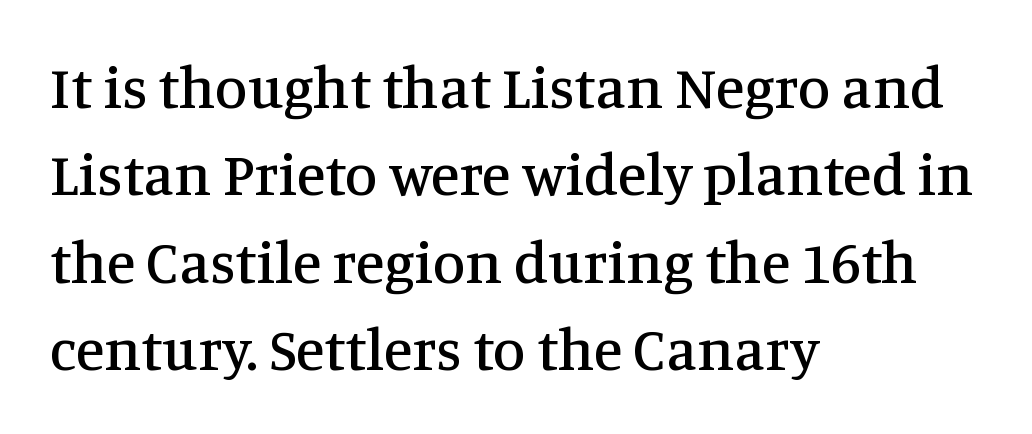
All the whitespace from short lines collects on the right. Caption: standard tracking, unaltered. Small tapered or slab feet sit at the stroke ends, so this counts as serif. This is the regular roman posture of the typeface. How would I describe the line gaps? Plain and ordinary.
